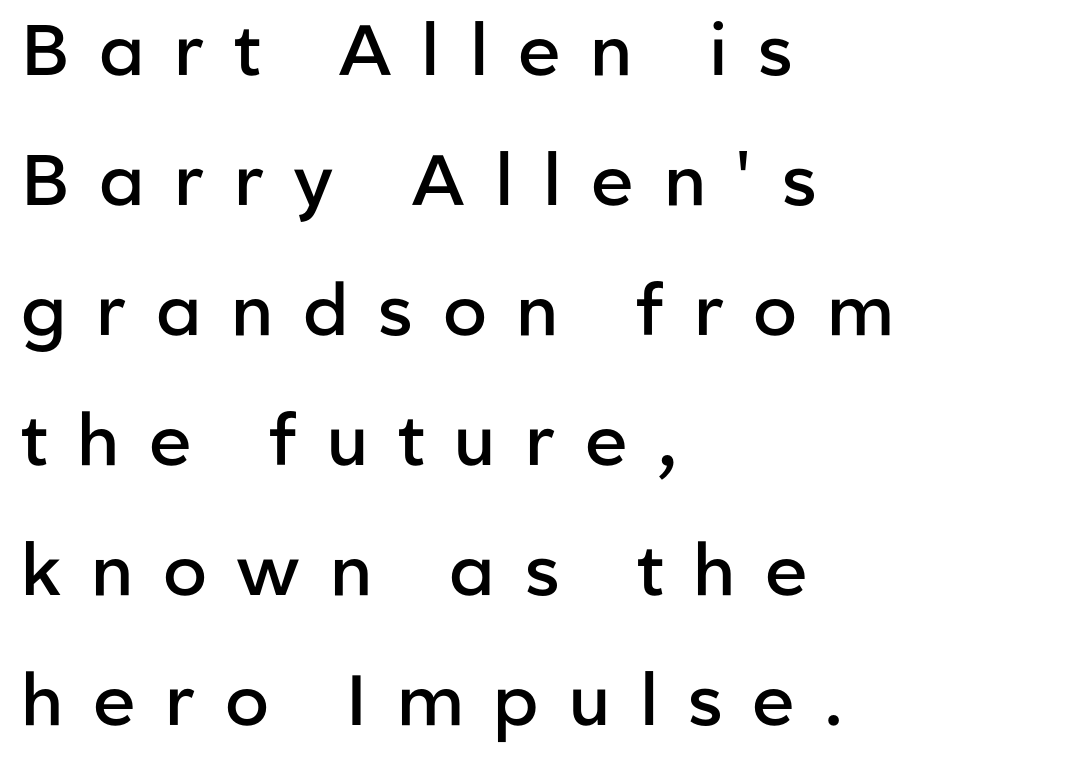
The image shows 71 px semibold sans-serif type, upright; set left-aligned, line spacing 1.83x, unusually wide letter spacing (+0.42 em), not underlined; low stroke contrast and a medium x-height.
